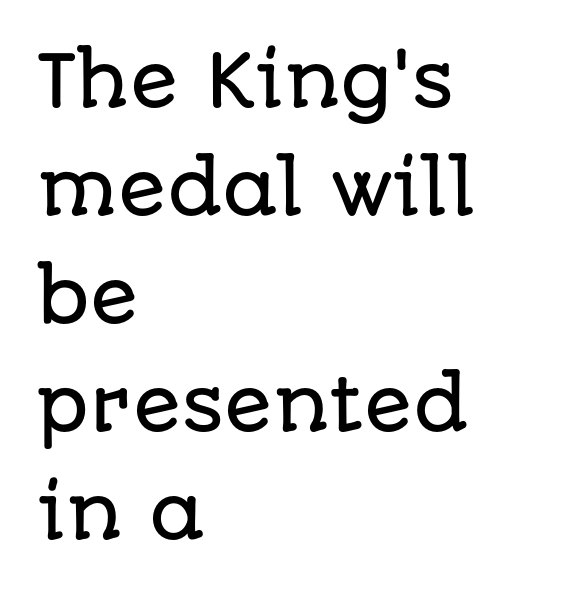
The image shows 71 px sans-serif type, upright; set left-aligned, normal line spacing (1.52x), normal letter spacing, not underlined; low stroke contrast and a large x-height.
